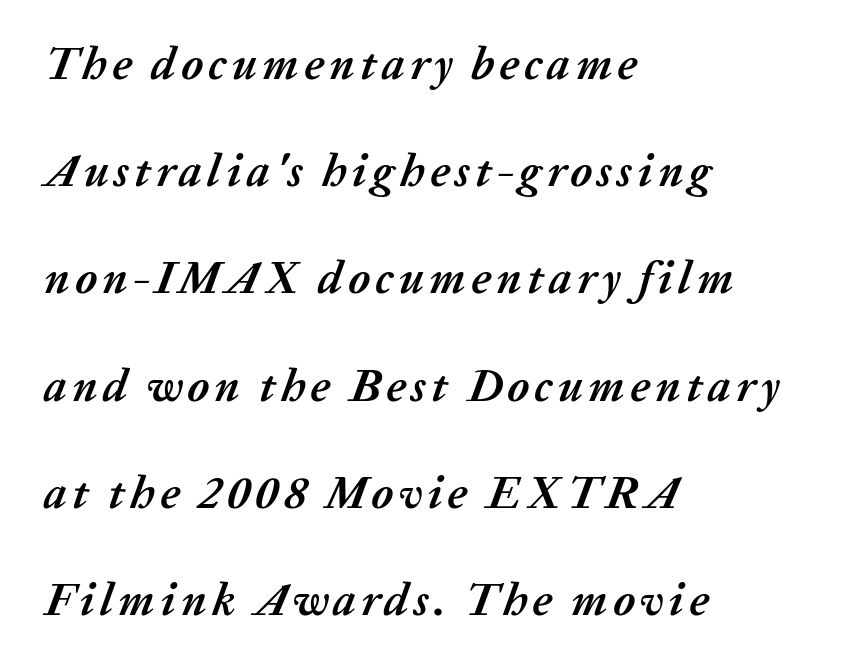
Bare-footed words on every line. Weight check: bold — yes, fully. The setting favours the left margin, as ordinary paragraphs usually do. Designer's note — italics engaged. This sample trades compactness for vertical openness between lines. Character widths vary here, with narrow letters taking less room than wide ones.
